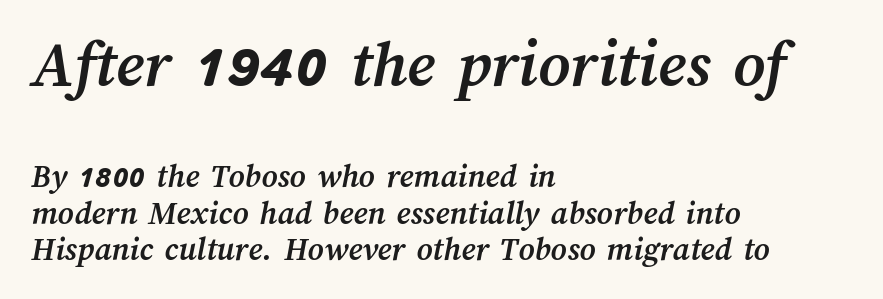
{"bold": "yes", "weight": "semibold", "width": "normal", "stroke_contrast": "medium", "x_height": "medium", "monospaced": "no", "underline": "no", "align": "left", "line_spacing": "tight", "line_spacing_ratio": 1.08, "letter_spacing": "normal", "letter_spacing_em": 0.0, "larger_block": "first", "size_ratio": 2.0, "glyph_px": 68}
